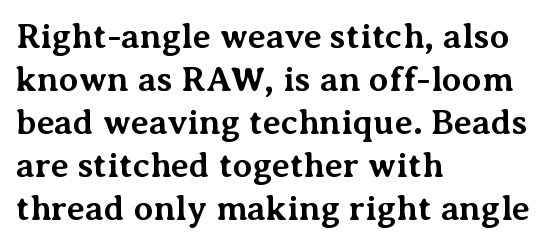
{"serif": "yes", "italic": "no", "bold": "yes", "weight": "bold", "width": "normal", "stroke_contrast": "medium", "x_height": "medium", "monospaced": "no", "underline": "no", "align": "left", "line_spacing_ratio": 1.23, "letter_spacing": "normal", "letter_spacing_em": 0.0, "glyph_px": 35}
